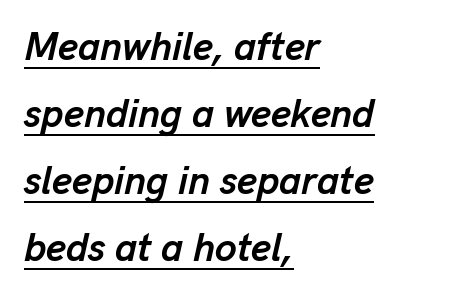
Q: Is the text bold? A: Yes.
Q: Is the text italic (slanted)? A: Yes, it leans right by about 13 degrees.
Q: Is the text underlined? A: Yes.
Q: How is the paragraph aligned? A: Left-aligned.
Q: Is the spacing between letters normal or unusually wide? A: Normal.
Q: Width (condensed, normal, or wide)? A: Normal.
Q: Stroke contrast? A: Low.
Q: x-height? A: Medium.
Q: Monospaced? A: No.
